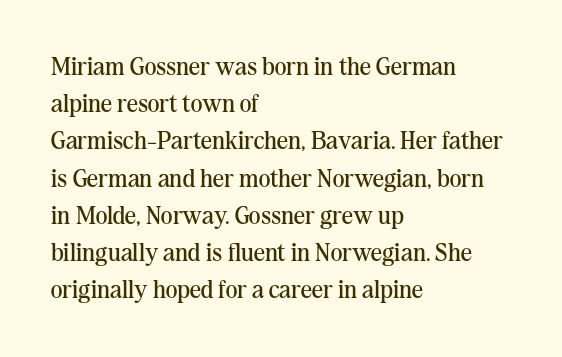
The image shows 25 px text type, upright; set left-aligned, normal line spacing (1.49x), normal letter spacing, not underlined.
